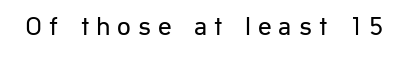
Q: Is the text bold? A: No.
Q: Is the text italic (slanted)? A: No, it is upright.
Q: Is the text underlined? A: No.
Q: Is the spacing between letters normal or unusually wide? A: Unusually wide.
